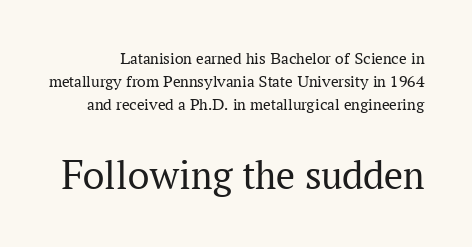
Think of a printed novel: that variable character pitch is what you see here. Upright lettering throughout. Notice how descenders clear the ascenders below comfortably — that's standard leading. The cut favours lightness, reaching ordinary text weight at its darkest. Which chunk is bigger? The second one — the bottom block dwarfs the top. Nobody drew a line under any word here.
